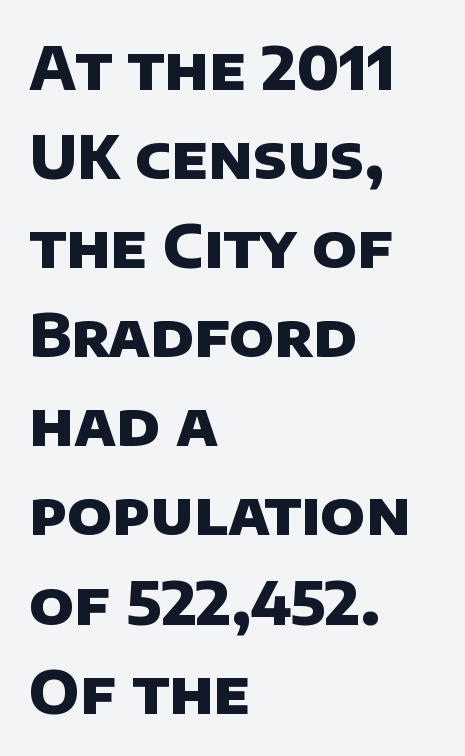
{"serif": "no", "bold": "yes", "weight": "heavy", "width": "normal", "stroke_contrast": "low", "x_height": "large", "monospaced": "no", "underline": "no", "align": "left", "line_spacing": "normal", "line_spacing_ratio": 1.51, "letter_spacing": "normal", "letter_spacing_em": 0.0, "glyph_px": 59}
